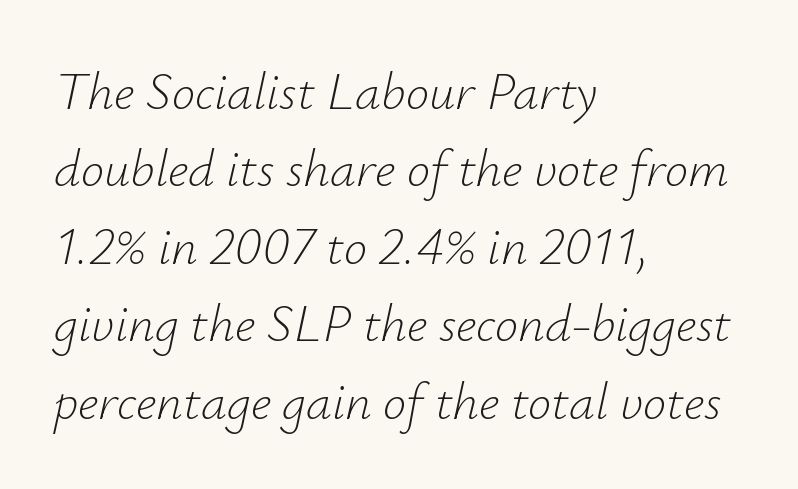
What's the leading like? Ordinary, nothing unusual. Emphasis-style slanted type is in use. Think standard paragraph weight, or any step lighter than that. Words float on clear page, feet unadorned. The rendering anchors every line to the left-hand side.
